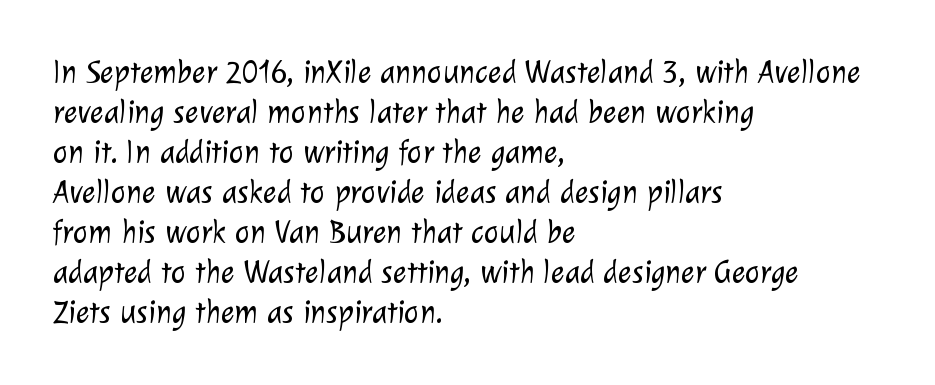
Notice how descenders clear the ascenders below comfortably — that's standard leading. In terms of letterspacing, this is plain default setting. Descenders hang freely into open space. A typesetter would call this proportional, since set widths differ per character.
